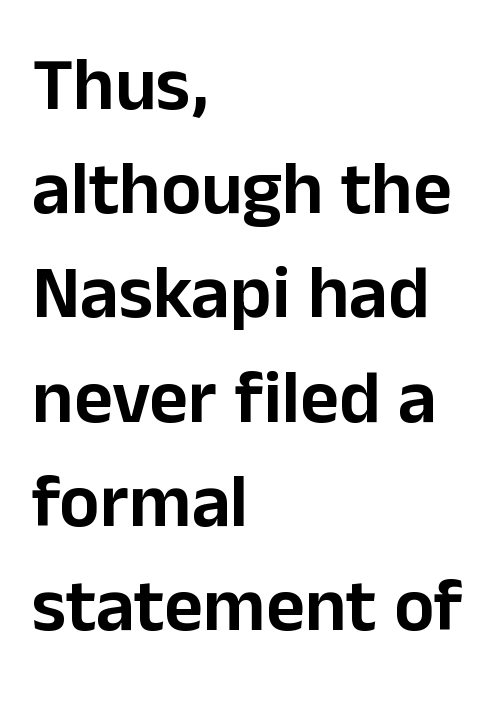
Q: Is the text italic (slanted)? A: No, it is upright.
Q: Is the typeface a serif or a sans-serif typeface? A: Sans-serif.
Q: Is the text underlined? A: No.
Q: How is the paragraph aligned? A: Left-aligned.
Q: Is the spacing between letters normal or unusually wide? A: Normal.
Q: Is the spacing between lines tight, normal or loose? A: Normal.
Q: Width (condensed, normal, or wide)? A: Normal.
Q: Stroke contrast? A: Low.
Q: x-height? A: Medium.
Q: Monospaced? A: No.
